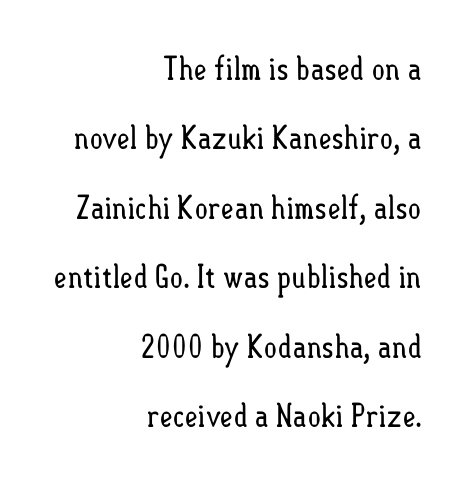
The image shows 32 px regular-weight, condensed type, upright; set right-aligned, loose line spacing (2.17x), normal letter spacing, not underlined; low stroke contrast and a small x-height.
